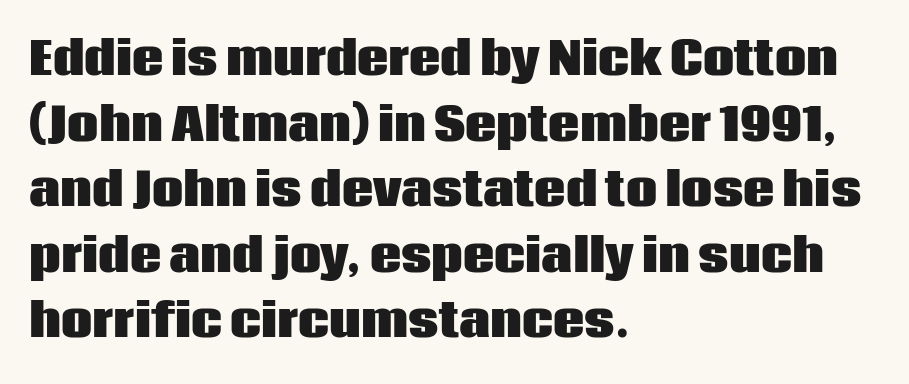
The image shows 44 px heavy sans-serif type, upright; set left-aligned, normal line spacing (1.49x), normal letter spacing, not underlined; low stroke contrast and a large x-height.
